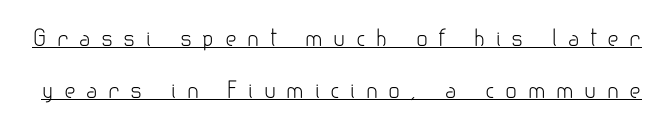
Q: Is the text bold? A: No.
Q: Is the text italic (slanted)? A: No, it is upright.
Q: Is the text underlined? A: Yes.
Q: Is the spacing between letters normal or unusually wide? A: Unusually wide.
Q: Is the spacing between lines tight, normal or loose? A: Loose.
